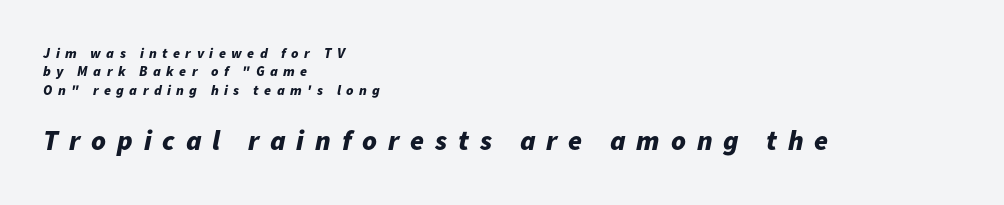
{"italic": "yes", "lean": "right", "slant_degrees": 11, "bold": "yes", "weight": "bold", "width": "normal", "stroke_contrast": "low", "x_height": "medium", "monospaced": "no", "underline": "no", "align": "left", "line_spacing": "normal", "line_spacing_ratio": 1.32, "letter_spacing": "wide", "letter_spacing_em": 0.39, "larger_block": "second", "size_ratio": 2.0, "glyph_px": 28}
